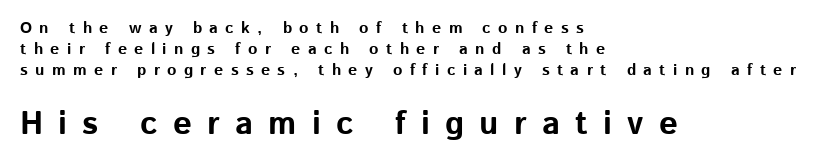
Q: Is the text bold? A: Yes.
Q: Is the text italic (slanted)? A: No, it is upright.
Q: Is the typeface a serif or a sans-serif typeface? A: Sans-serif.
Q: Is the text underlined? A: No.
Q: How is the paragraph aligned? A: Left-aligned.
Q: Is the spacing between letters normal or unusually wide? A: Unusually wide.
Q: Is the spacing between lines tight, normal or loose? A: Normal.
Q: Which block of text is set in a larger size, the first (top) or the second (bottom)? A: The second (bottom) one.
Q: Width (condensed, normal, or wide)? A: Normal.
Q: Stroke contrast? A: Low.
Q: x-height? A: Medium.
Q: Monospaced? A: No.
